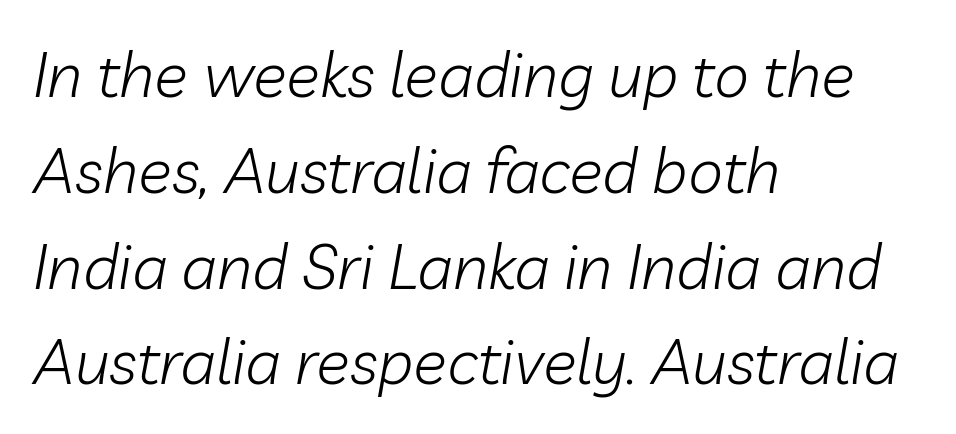
The image shows 63 px light type, italic (leaning right); set left-aligned, normal line spacing (1.52x), normal letter spacing, not underlined; low stroke contrast and a medium x-height.
